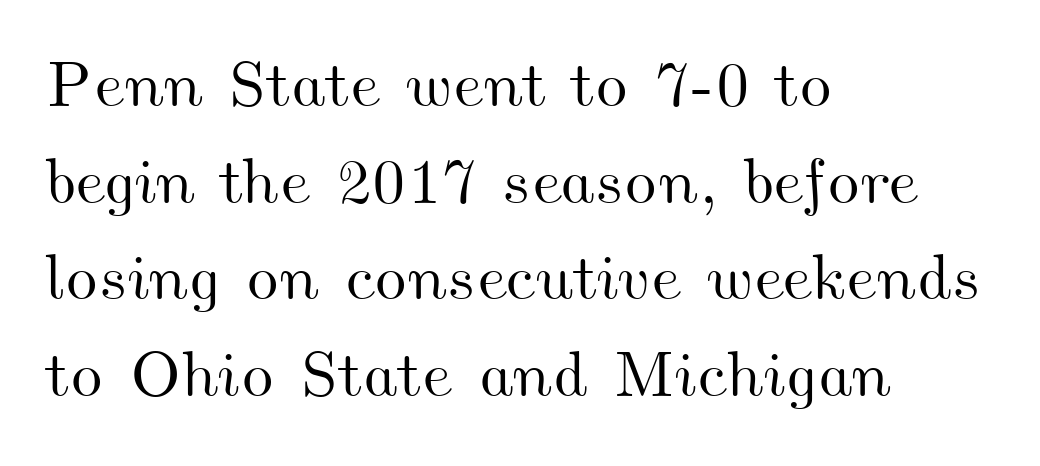
Q: Is the text underlined? A: No.
Q: How is the paragraph aligned? A: Left-aligned.
Q: Is the spacing between letters normal or unusually wide? A: Normal.
Q: Is the spacing between lines tight, normal or loose? A: Normal.
Q: Width (condensed, normal, or wide)? A: Wide.
Q: Stroke contrast? A: Medium.
Q: x-height? A: Small.
Q: Monospaced? A: No.
